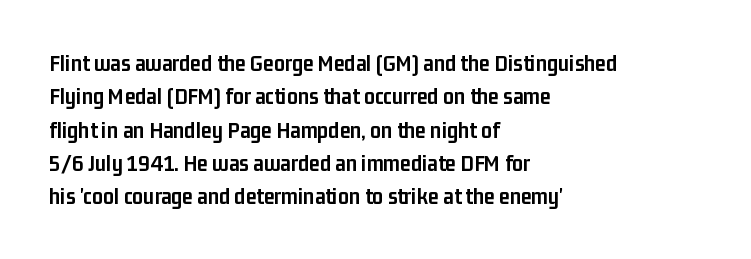
{"italic": "no", "bold": "yes", "underline": "no", "align": "left", "line_spacing": "normal", "line_spacing_ratio": 1.39, "letter_spacing": "normal", "letter_spacing_em": 0.0, "glyph_px": 24}
